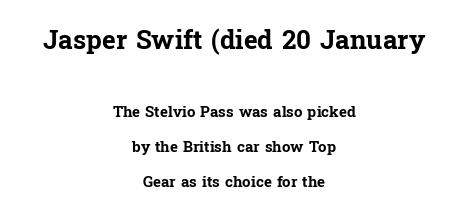
Tall strokes in this sample are plumb rather than angled. Compared with typical body copy, the letter spacing here is the same. Notice the wide empty band between every row — that's loose leading. Where is the straight margin? There isn't one; the lines are centered. Glance below the letters and you will spot only blank space.
